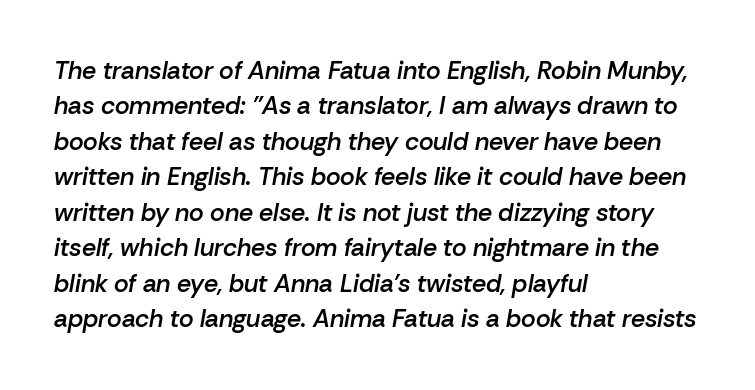
Q: Is the text bold? A: Semi-bold.
Q: Is the text italic (slanted)? A: Yes, it leans right by about 10 degrees.
Q: Is the text underlined? A: No.
Q: How is the paragraph aligned? A: Left-aligned.
Q: Is the spacing between letters normal or unusually wide? A: Normal.
Q: Is the spacing between lines tight, normal or loose? A: Normal.
